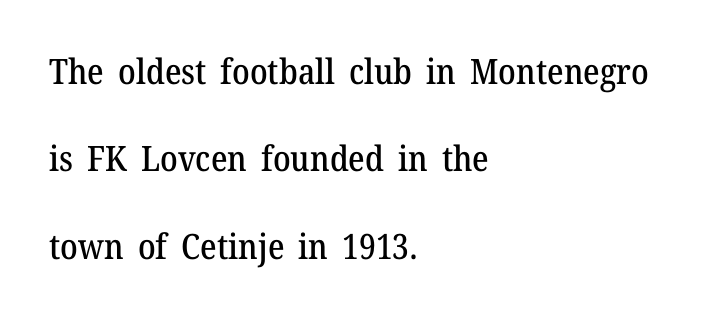
This sample has the flowing, uneven cadence of proportional lettering. Designer's note — italics off, roman on. Anything drawn beneath the words? Only blank space. Words appear dense and cohesive because spacing is normal.
